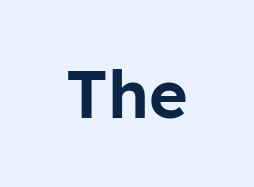
{"serif": "no", "italic": "no", "width": "normal", "stroke_contrast": "low", "x_height": "medium", "monospaced": "no", "underline": "no", "letter_spacing": "normal", "letter_spacing_em": 0.0, "glyph_px": 66}
